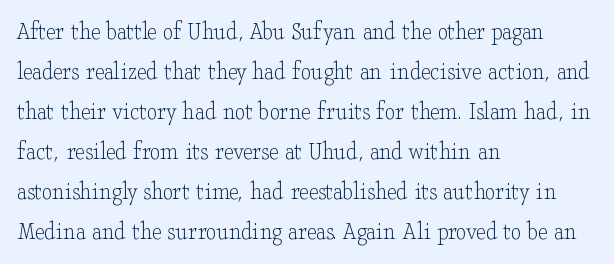
Q: Is the text bold? A: No.
Q: Is the text italic (slanted)? A: No, it is upright.
Q: Is the text underlined? A: No.
Q: How is the paragraph aligned? A: Left-aligned.
Q: Is the spacing between letters normal or unusually wide? A: Normal.
Q: Is the spacing between lines tight, normal or loose? A: Normal.
